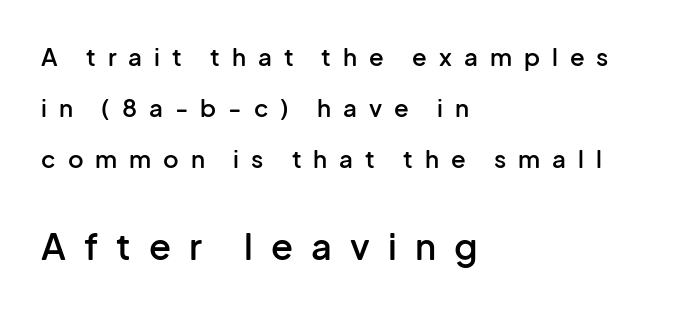
Q: Is the text bold? A: Semi-bold.
Q: Is the text italic (slanted)? A: No, it is upright.
Q: Is the typeface a serif or a sans-serif typeface? A: Sans-serif.
Q: Is the text underlined? A: No.
Q: How is the paragraph aligned? A: Left-aligned.
Q: Is the spacing between letters normal or unusually wide? A: Unusually wide.
Q: Is the spacing between lines tight, normal or loose? A: Loose.
Q: Which block of text is set in a larger size, the first (top) or the second (bottom)? A: The second (bottom) one.
Q: Width (condensed, normal, or wide)? A: Normal.
Q: Stroke contrast? A: Low.
Q: x-height? A: Medium.
Q: Monospaced? A: No.
